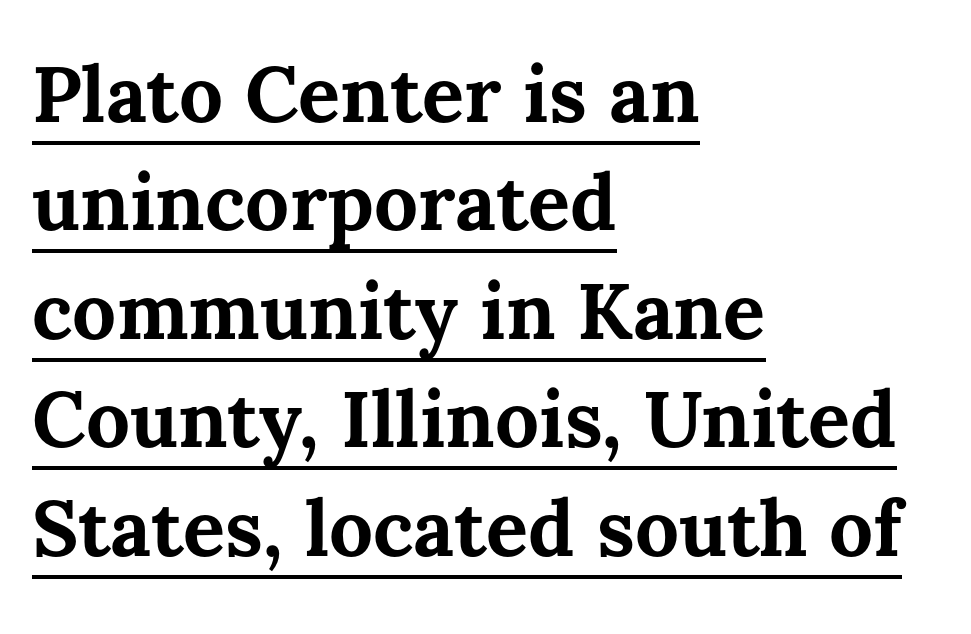
Q: Is the text bold? A: Yes.
Q: Is the text italic (slanted)? A: No, it is upright.
Q: Is the text underlined? A: Yes.
Q: How is the paragraph aligned? A: Left-aligned.
Q: Is the spacing between letters normal or unusually wide? A: Normal.
Q: Is the spacing between lines tight, normal or loose? A: Normal.
Q: Width (condensed, normal, or wide)? A: Normal.
Q: Stroke contrast? A: Medium.
Q: x-height? A: Medium.
Q: Monospaced? A: No.
